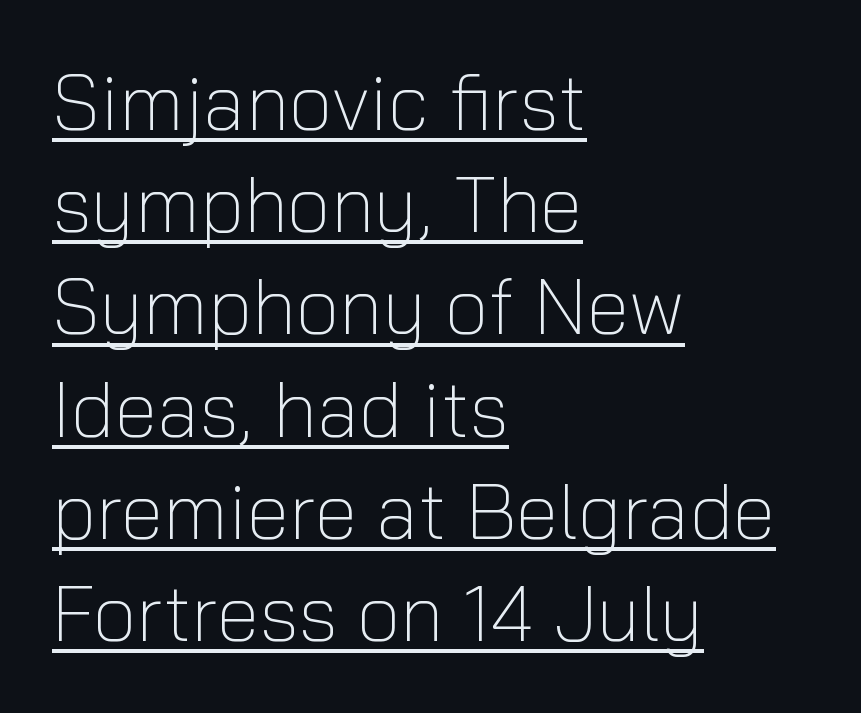
{"serif": "no", "italic": "no", "bold": "no", "weight": "light", "width": "normal", "stroke_contrast": "low", "x_height": "medium", "monospaced": "no", "underline": "yes", "align": "left", "line_spacing": "normal", "line_spacing_ratio": 1.31, "letter_spacing": "normal", "letter_spacing_em": 0.0, "glyph_px": 78}
